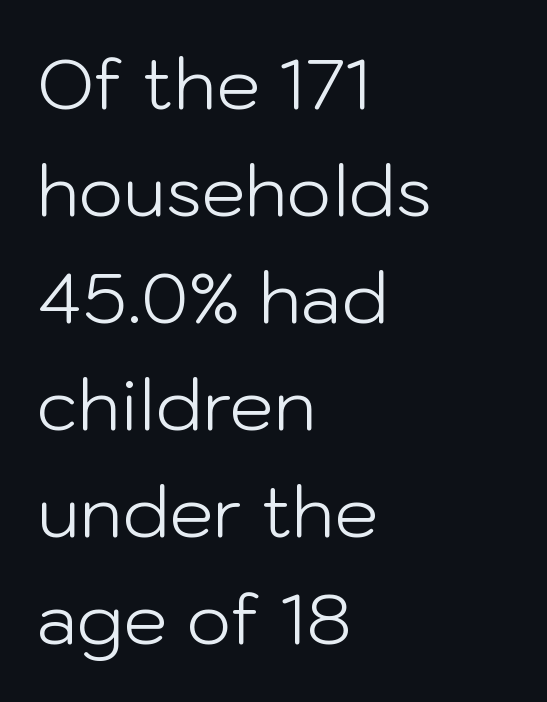
The rag falls on the right side of this text block. Caption: face not bold, strokes unweighted. Descender tails drop into unmarked territory. Notice how descenders clear the ascenders below comfortably — that's standard leading. Each word holds together tightly as a unit, with standard inter-letter gaps. These lines are composed in type without serifs.
